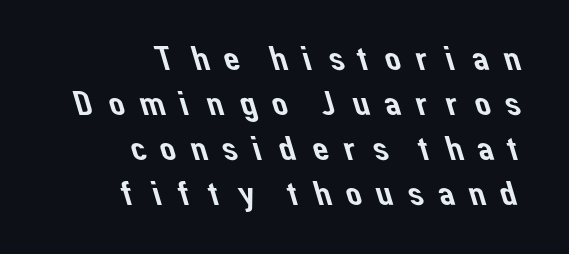
The paragraph has a hard right edge and a soft left edge. The specimen omits any rule beneath the text block's lines. Baseline-to-baseline distance is the conventional proportion of letter height. Here the glyphs are tracked loosely, breaking word shapes into spaced letters.
